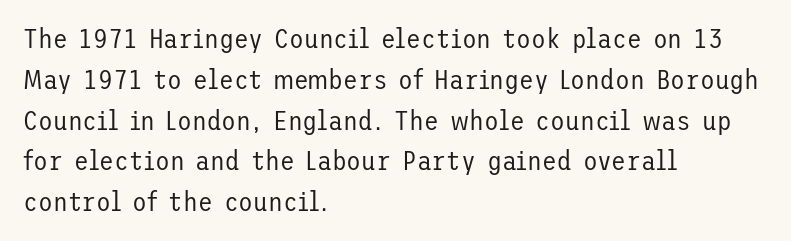
The passage shown stacks its lines at a standard gap. Plain, unruled lines of type. Summary of weight: not heavy and not bold. The rendering keeps characters at their native spacing. Notice how the stems are strictly vertical — no italics here.
